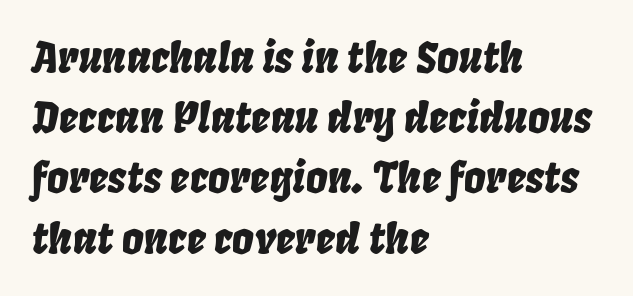
The image shows 43 px condensed type, italic (leaning right); set left-aligned, normal line spacing (1.4x), normal letter spacing, not underlined; low stroke contrast and a large x-height.
